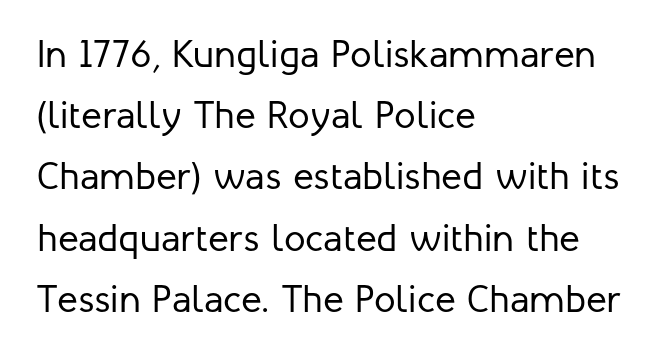
Q: Is the text bold? A: No.
Q: Is the text italic (slanted)? A: No, it is upright.
Q: Is the typeface a serif or a sans-serif typeface? A: Sans-serif.
Q: Is the text underlined? A: No.
Q: How is the paragraph aligned? A: Left-aligned.
Q: Is the spacing between letters normal or unusually wide? A: Normal.
Q: Is the spacing between lines tight, normal or loose? A: Normal.
Q: Width (condensed, normal, or wide)? A: Normal.
Q: Stroke contrast? A: Low.
Q: x-height? A: Medium.
Q: Monospaced? A: No.
